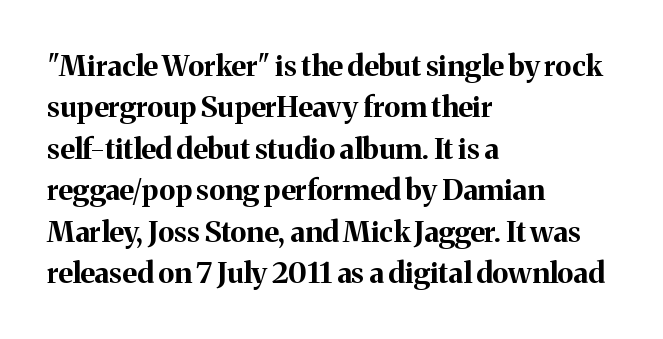
The image shows 29 px bold serif type, upright; set left-aligned, normal line spacing (1.43x), normal letter spacing, not underlined; medium stroke contrast and a medium x-height.
